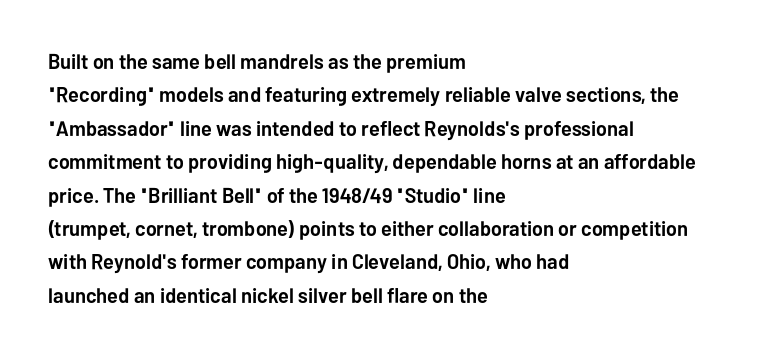
The image shows 21 px bold type, upright; set left-aligned, normal line spacing (1.59x), normal letter spacing, not underlined.
